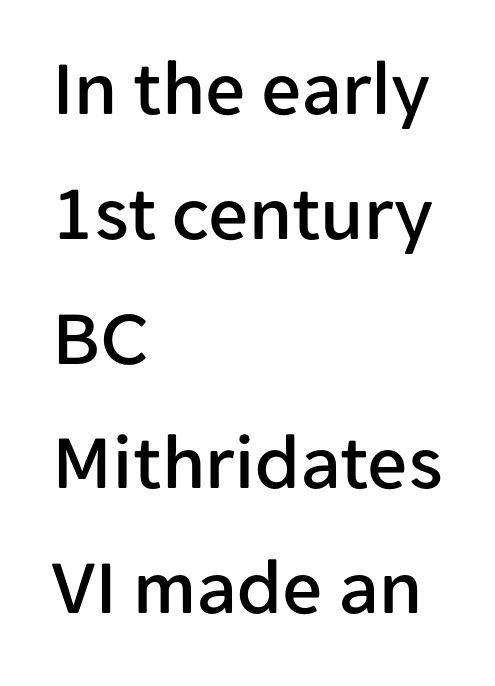
Q: Is the text italic (slanted)? A: No, it is upright.
Q: Is the typeface a serif or a sans-serif typeface? A: Sans-serif.
Q: Is the text underlined? A: No.
Q: How is the paragraph aligned? A: Left-aligned.
Q: Is the spacing between letters normal or unusually wide? A: Normal.
Q: Is the spacing between lines tight, normal or loose? A: Normal.
Q: Width (condensed, normal, or wide)? A: Normal.
Q: Stroke contrast? A: Low.
Q: x-height? A: Medium.
Q: Monospaced? A: No.
